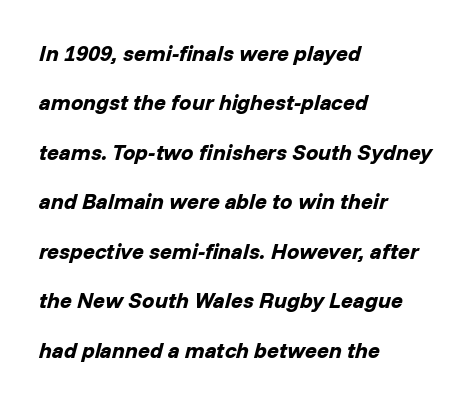
The image shows 22 px bold type, italic (leaning right); set left-aligned, loose line spacing (2.25x), normal letter spacing, not underlined.
